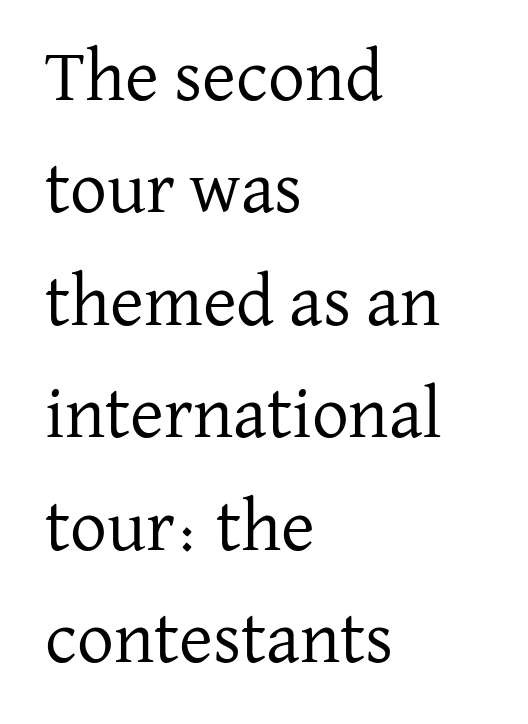
Heaviness? Minimal to ordinary, like unemphasized prose. The designer went with a serif here, giving each stem small feet. Style check: upright. This rendering leaves character spacing at its baseline value. Reading down the block, your eye returns to a fixed left position each line. Is this a fixed-width face? No — the glyphs have proportional, varying widths.
